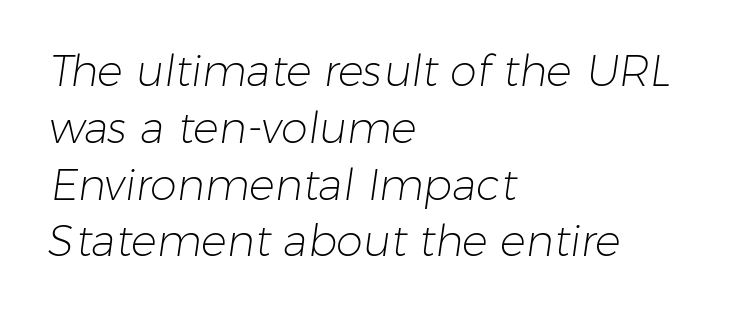
Is this a fixed-width face? No — the glyphs have proportional, varying widths. Inter-character spacing is left at the font's built-in metrics. The text was rendered using a sans face with plain stroke endings. Typeset ragged right — the left edge is the straight one. Rule under the text: the space is simply empty.
